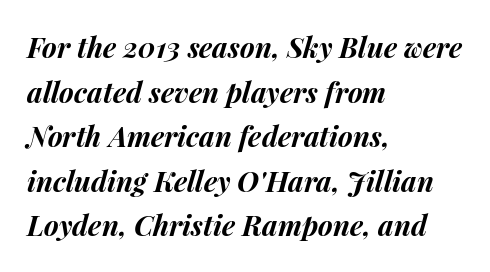
The face used here is proportionally spaced, like ordinary book or web type. Slant detected: the letters are inclined. Nobody drew a line under any word here. The rendering anchors every line to the left-hand side.
